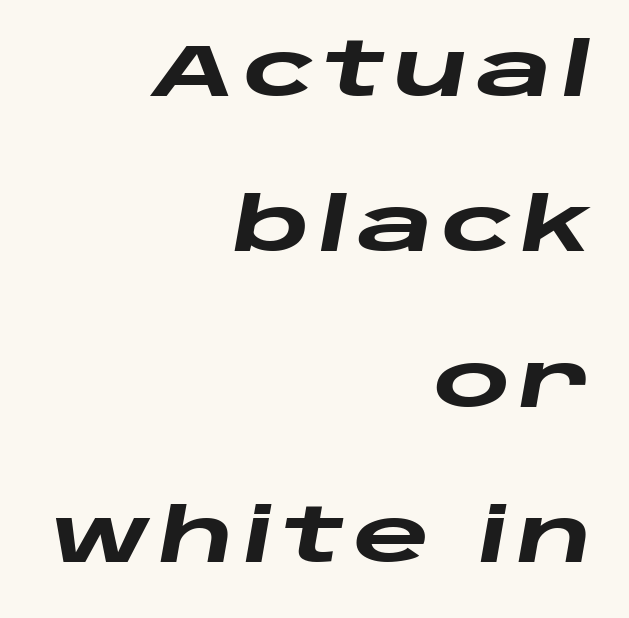
{"italic": "yes", "lean": "right", "slant_degrees": 10, "bold": "yes", "weight": "heavy", "width": "wide", "stroke_contrast": "low", "x_height": "large", "monospaced": "no", "underline": "no", "align": "right", "line_spacing": "loose", "line_spacing_ratio": 2.1, "glyph_px": 74}
